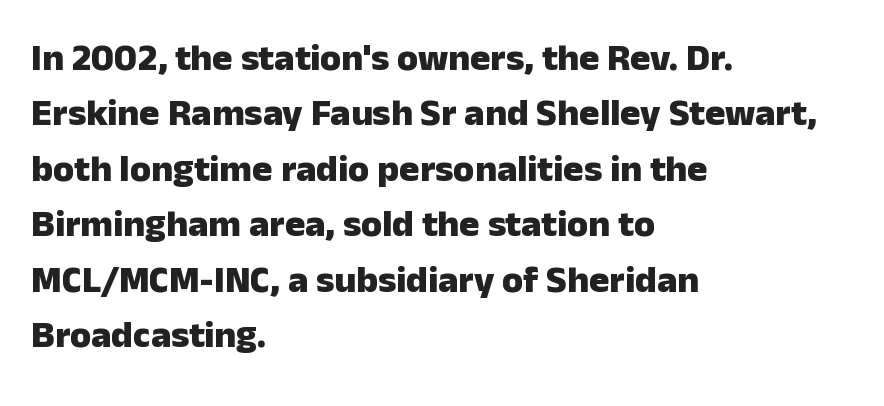
{"serif": "no", "italic": "no", "bold": "yes", "weight": "heavy", "width": "normal", "stroke_contrast": "low", "x_height": "medium", "monospaced": "no", "underline": "no", "align": "left", "line_spacing": "normal", "line_spacing_ratio": 1.46, "letter_spacing": "normal", "letter_spacing_em": 0.0, "glyph_px": 38}
